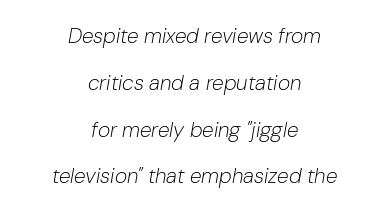
The image shows 21 px text type, italic (leaning right); set centered, loose line spacing (2.23x), normal letter spacing, not underlined.
